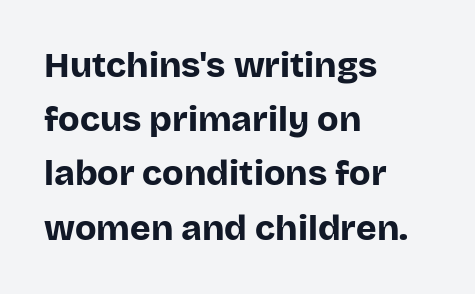
Q: Is the text bold? A: Yes.
Q: Is the text italic (slanted)? A: No, it is upright.
Q: Is the typeface a serif or a sans-serif typeface? A: Sans-serif.
Q: Is the text underlined? A: No.
Q: How is the paragraph aligned? A: Left-aligned.
Q: Is the spacing between letters normal or unusually wide? A: Normal.
Q: Is the spacing between lines tight, normal or loose? A: Normal.
Q: Width (condensed, normal, or wide)? A: Normal.
Q: Stroke contrast? A: Low.
Q: x-height? A: Large.
Q: Monospaced? A: No.
